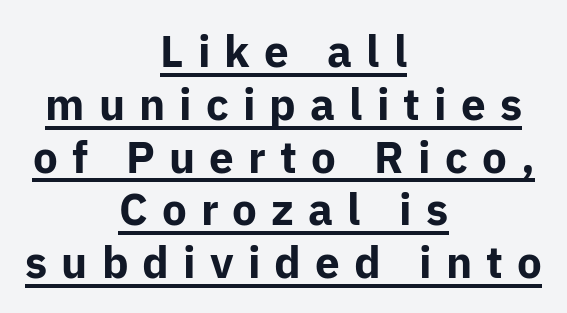
Does the copy run flush right? No — it is centered line by line. Heavy, bold letterforms. Glance below the letters and you will spot a drawn line. What stands out about the letter spacing? Its width — letters are far apart. Quick note: not italic, upright. Each letter keeps its own natural width here, so spacing adapts to shape.
